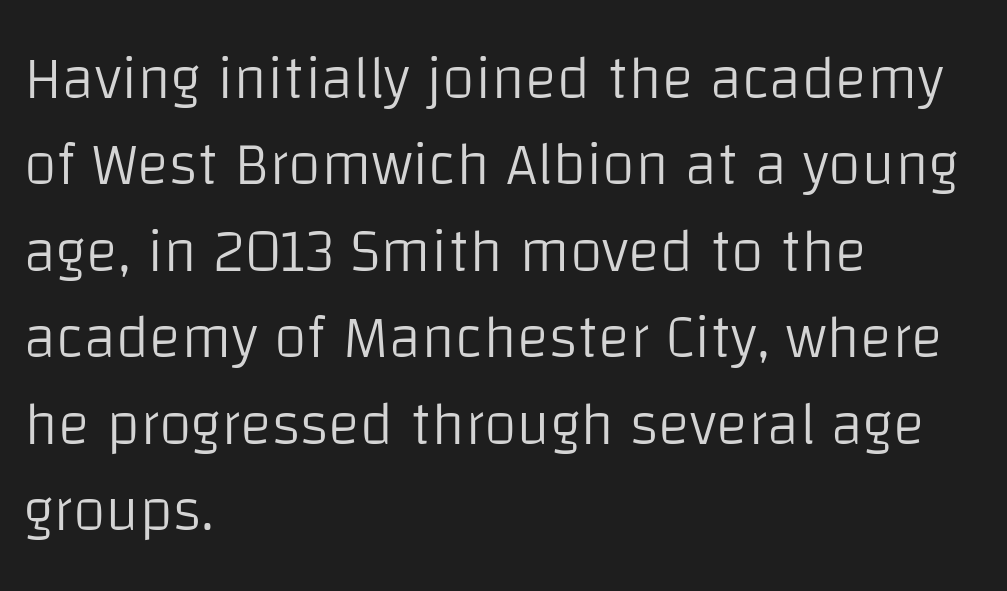
{"serif": "no", "italic": "no", "bold": "no", "weight": "light", "width": "normal", "stroke_contrast": "low", "x_height": "large", "monospaced": "no", "underline": "no", "align": "left", "line_spacing": "normal", "line_spacing_ratio": 1.44, "letter_spacing": "normal", "letter_spacing_em": 0.0, "glyph_px": 60}
